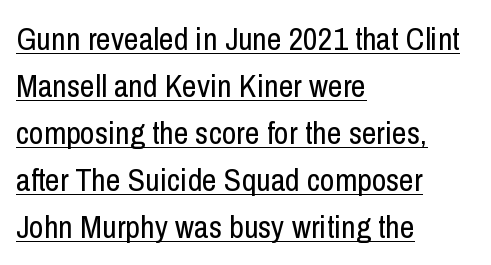
The rendered words wear a rule along their underside. Font category for this specimen: sans-serif. Do the characters align in a grid? No, the font is proportional. Casual observation: everything's shoved over to the left. Does the lettering tilt? It doesn't — this is upright.
